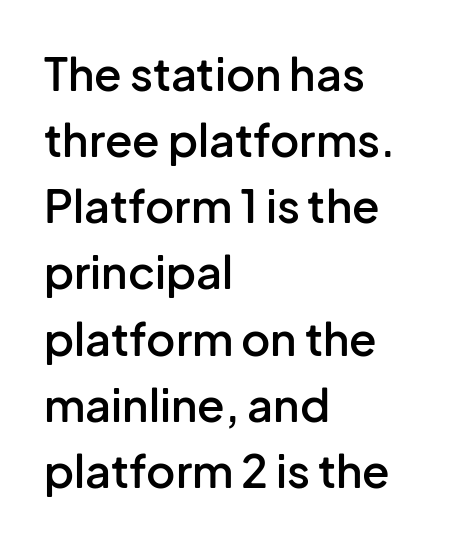
The image shows 45 px semibold sans-serif type, upright; set left-aligned, normal line spacing (1.47x), normal letter spacing, not underlined; low stroke contrast and a medium x-height.
